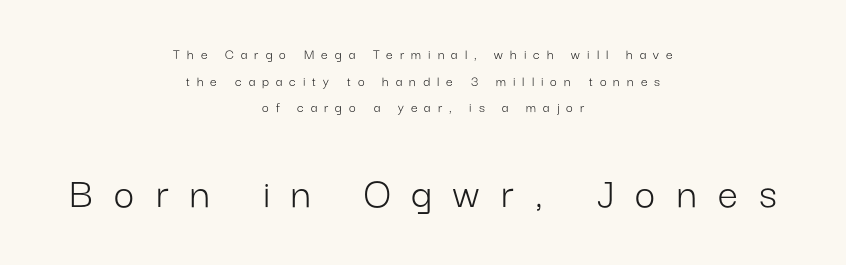
The image shows 45 px light sans-serif type, upright; set centered, line spacing 1.78x, unusually wide letter spacing (+0.47 em), not underlined; the second (bottom) block is 3.0x larger; low stroke contrast and a medium x-height.
